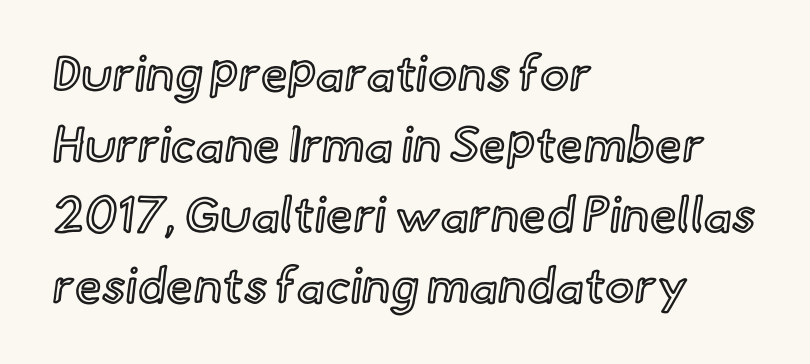
{"width": "normal", "x_height": "small", "monospaced": "no", "underline": "no", "align": "left", "line_spacing": "normal", "line_spacing_ratio": 1.44, "letter_spacing": "normal", "letter_spacing_em": 0.0, "glyph_px": 49}
